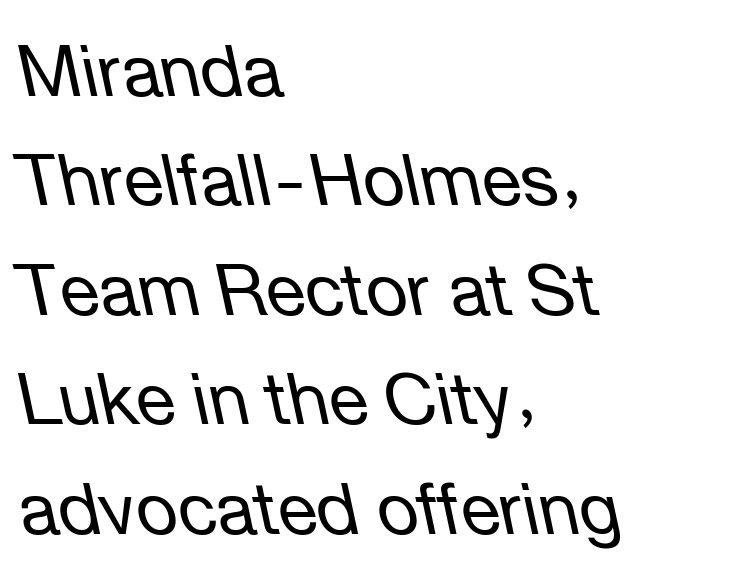
These lines keep a tight, regular rhythm from letter to letter. The gap between lines stays unmarked. A classic flush-left, rag-right setting is used for this passage. There's an unmistakable incline to the writing here. The face looks like a standard text weight, possibly lighter.
